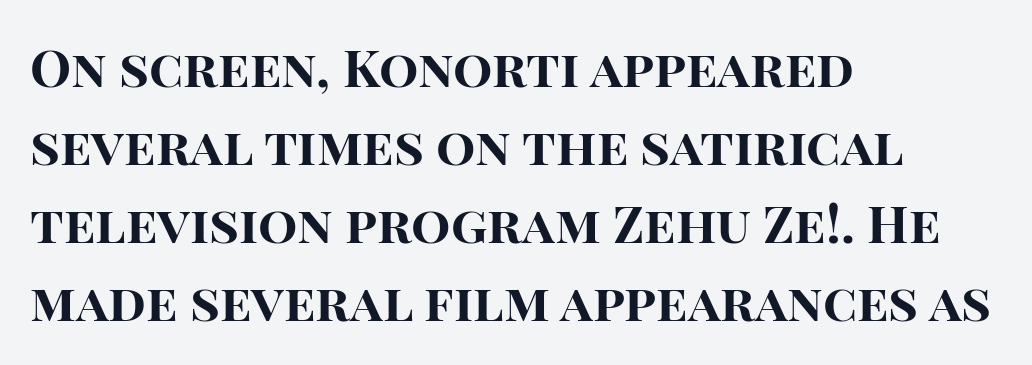
{"serif": "no", "italic": "no", "bold": "yes", "weight": "bold", "width": "normal", "stroke_contrast": "high", "x_height": "large", "monospaced": "no", "underline": "no", "align": "left", "line_spacing": "normal", "line_spacing_ratio": 1.5, "letter_spacing": "normal", "letter_spacing_em": 0.0, "glyph_px": 52}
